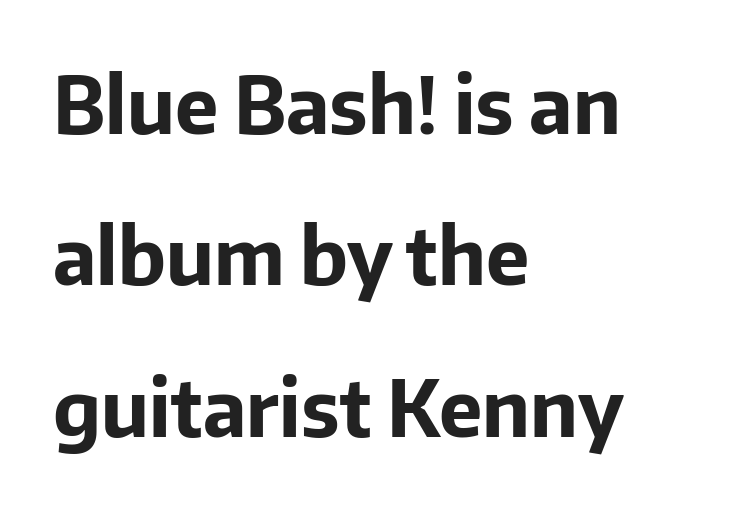
The font family rendered here belongs to the sans-serif group. The letters stand straight up with perfectly vertical stems. Think of a printed novel: that variable character pitch is what you see here. You could call the tracking neutral — neither tight nor loose. The designer dialed line spacing up above the default. Line beginnings align vertically; line endings do not.
